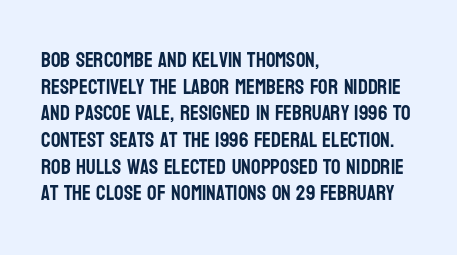
{"italic": "no", "underline": "no", "align": "left", "line_spacing": "normal", "line_spacing_ratio": 1.27, "letter_spacing": "normal", "letter_spacing_em": 0.0, "glyph_px": 21}
